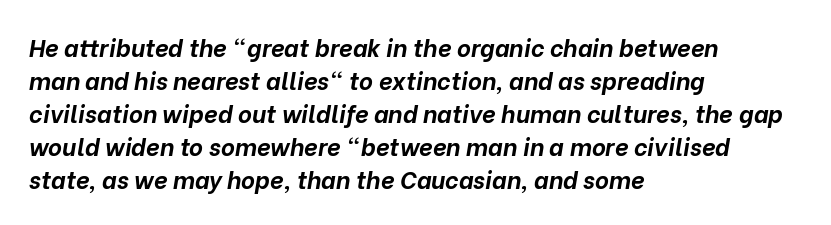
Q: Is the text bold? A: Yes.
Q: Is the text italic (slanted)? A: Yes, it leans right by about 10 degrees.
Q: Is the text underlined? A: No.
Q: How is the paragraph aligned? A: Left-aligned.
Q: Is the spacing between letters normal or unusually wide? A: Normal.
Q: Is the spacing between lines tight, normal or loose? A: Normal.
